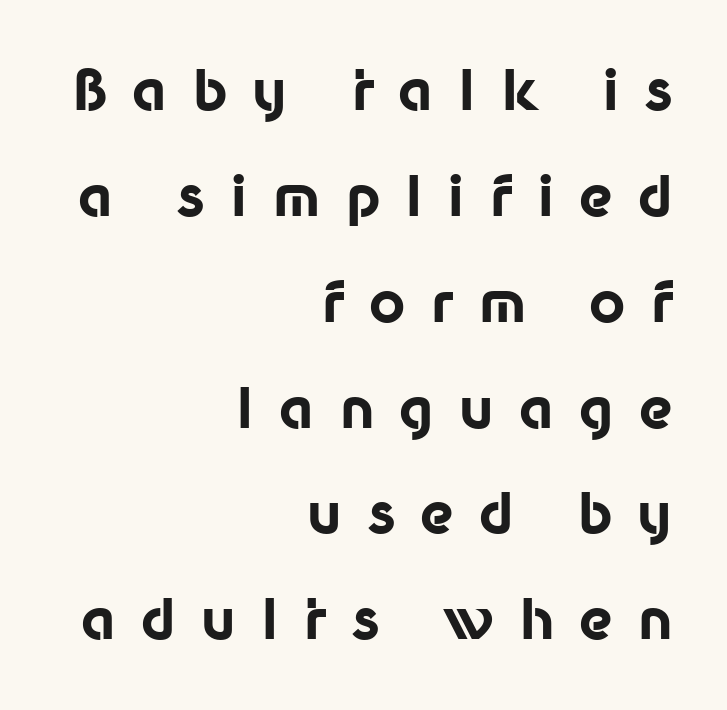
The image shows 56 px bold sans-serif type, upright; set right-aligned, line spacing 1.89x, unusually wide letter spacing (+0.44 em), not underlined; low stroke contrast and a medium x-height.
